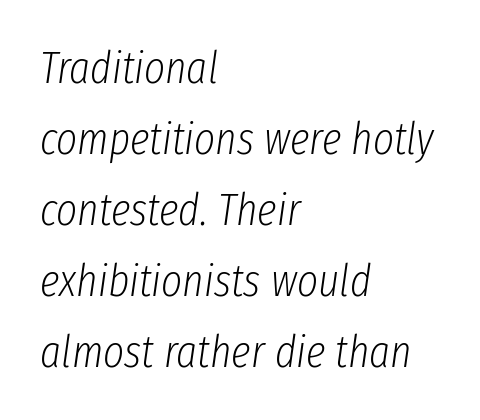
The rendering uses a moderate line-height, typical for paragraphs. Varying glyph widths throughout — classic text-font behaviour. Summary of weight: not heavy and not bold. The typography opts for an oblique posture over an upright one. The horizontal fit of the characters is conventional and even.
